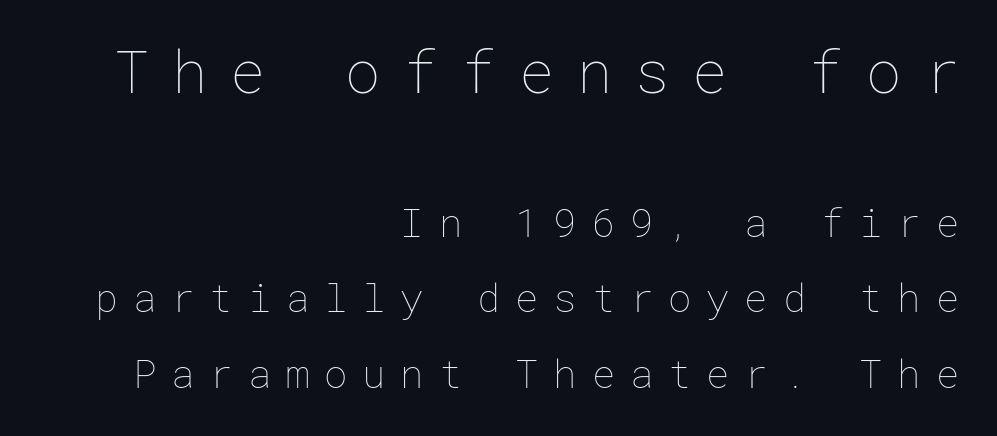
{"italic": "no", "bold": "no", "weight": "thin", "width": "normal", "stroke_contrast": "low", "x_height": "medium", "underline": "no", "align": "right", "line_spacing": "loose", "line_spacing_ratio": 1.94, "letter_spacing": "wide", "letter_spacing_em": 0.38, "larger_block": "first", "size_ratio": 1.51, "glyph_px": 59}
